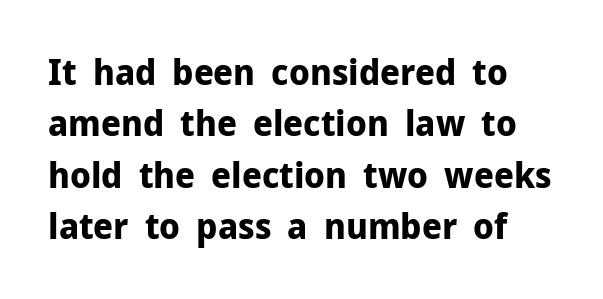
Q: Is the text bold? A: Yes.
Q: Is the text italic (slanted)? A: No, it is upright.
Q: Is the typeface a serif or a sans-serif typeface? A: Sans-serif.
Q: Is the text underlined? A: No.
Q: Is the spacing between letters normal or unusually wide? A: Normal.
Q: Is the spacing between lines tight, normal or loose? A: Normal.
Q: Width (condensed, normal, or wide)? A: Normal.
Q: Stroke contrast? A: Low.
Q: x-height? A: Medium.
Q: Monospaced? A: No.
